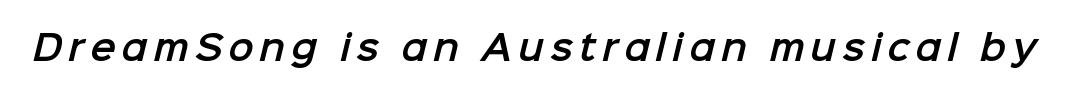
Q: Is the typeface a serif or a sans-serif typeface? A: Sans-serif.
Q: Is the text underlined? A: No.
Q: Width (condensed, normal, or wide)? A: Normal.
Q: Stroke contrast? A: Low.
Q: x-height? A: Medium.
Q: Monospaced? A: No.
